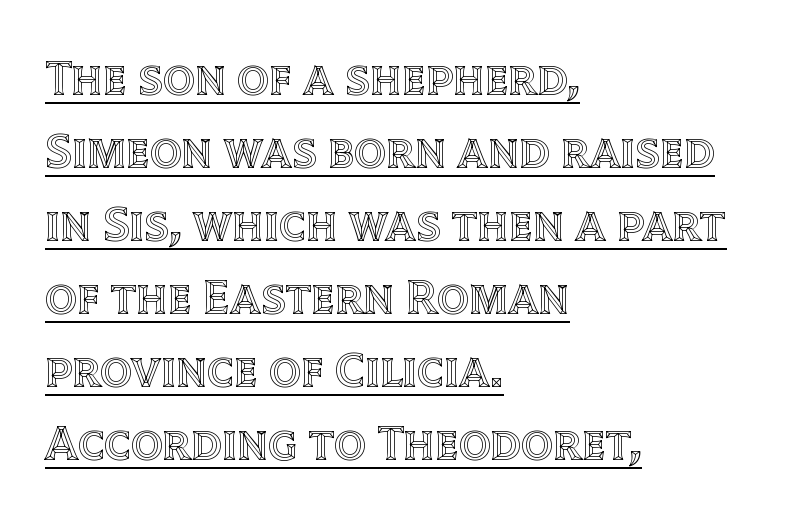
The vertical gap from one line to the next is medium. If you drew a ruler down the left edge, every line would touch it. This rendering features underlined lettering. The type is set solid horizontally, with unmodified tracking.
